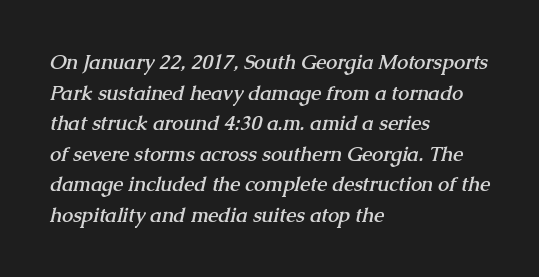
The image shows 20 px bold type; set left-aligned, normal line spacing (1.53x), normal letter spacing, not underlined.
